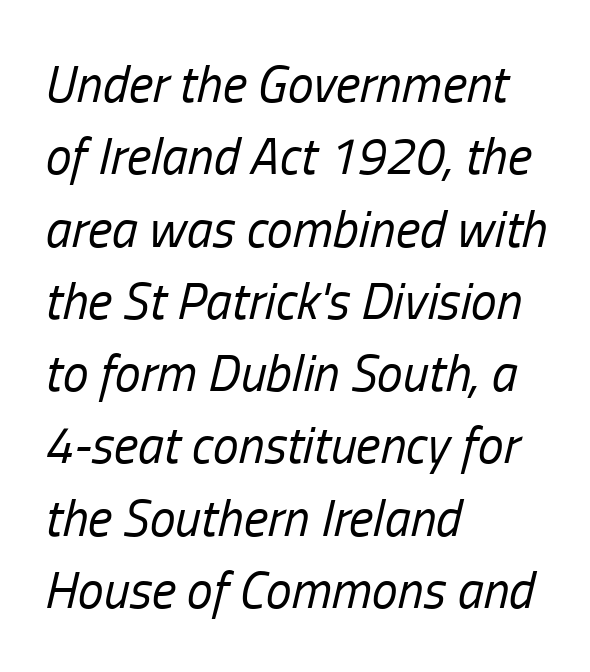
Q: Is the text bold? A: No.
Q: Is the text italic (slanted)? A: Yes, it leans right by about 13 degrees.
Q: Is the text underlined? A: No.
Q: How is the paragraph aligned? A: Left-aligned.
Q: Is the spacing between letters normal or unusually wide? A: Normal.
Q: Is the spacing between lines tight, normal or loose? A: Normal.
Q: Width (condensed, normal, or wide)? A: Condensed.
Q: Stroke contrast? A: Low.
Q: x-height? A: Medium.
Q: Monospaced? A: No.
